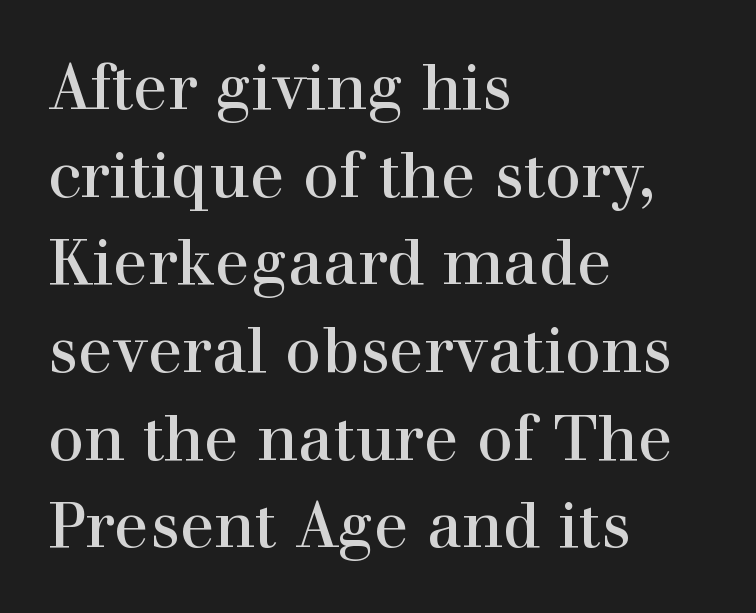
{"serif": "yes", "italic": "no", "bold": "no", "weight": "regular", "width": "normal", "stroke_contrast": "high", "x_height": "medium", "monospaced": "no", "underline": "no", "align": "left", "line_spacing": "normal", "line_spacing_ratio": 1.37, "letter_spacing": "normal", "letter_spacing_em": 0.0, "glyph_px": 64}
